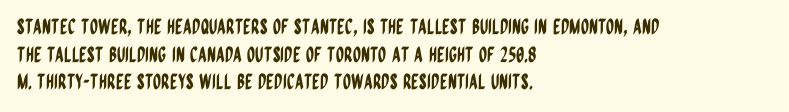
Q: Is the text italic (slanted)? A: No, it is upright.
Q: Is the text underlined? A: No.
Q: How is the paragraph aligned? A: Left-aligned.
Q: Is the spacing between letters normal or unusually wide? A: Normal.
Q: Is the spacing between lines tight, normal or loose? A: Normal.
